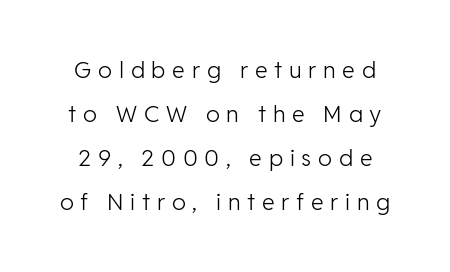
Q: Is the text bold? A: No.
Q: Is the text italic (slanted)? A: No, it is upright.
Q: Is the text underlined? A: No.
Q: Is the spacing between letters normal or unusually wide? A: Unusually wide.
Q: Is the spacing between lines tight, normal or loose? A: Loose.
